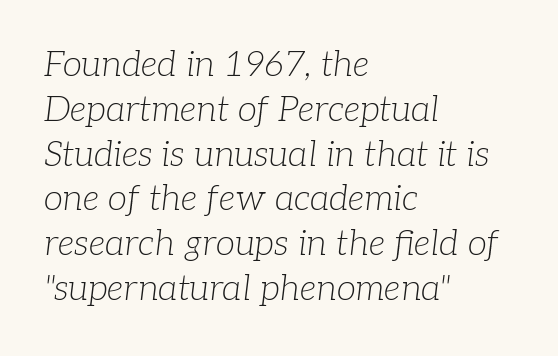
The image shows 35 px light serif type, italic (leaning right); set left-aligned, normal line spacing (1.28x), normal letter spacing, not underlined; low stroke contrast and a medium x-height.
